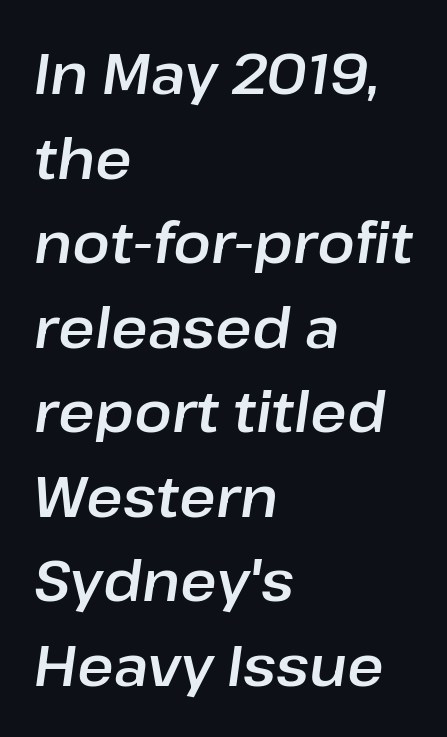
The image shows 56 px text type, italic (leaning right); set left-aligned, normal line spacing (1.51x), normal letter spacing, not underlined; low stroke contrast and a medium x-height.
